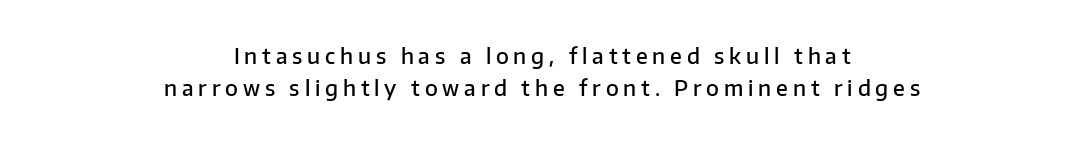
Q: Is the text bold? A: Semi-bold.
Q: Is the text italic (slanted)? A: No, it is upright.
Q: Is the text underlined? A: No.
Q: How is the paragraph aligned? A: Centered.
Q: Is the spacing between letters normal or unusually wide? A: Unusually wide.
Q: Is the spacing between lines tight, normal or loose? A: Normal.
